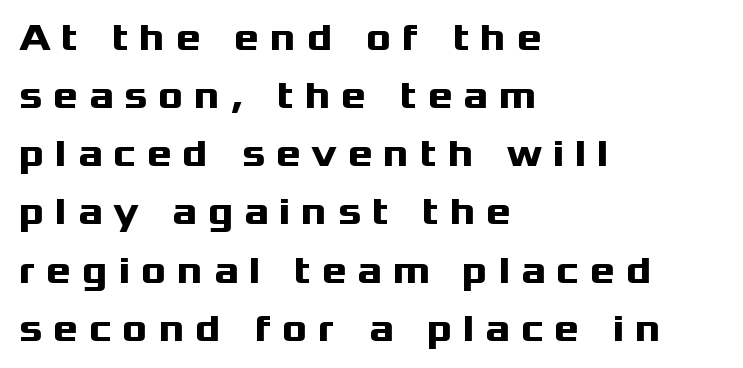
{"serif": "no", "italic": "no", "bold": "yes", "weight": "heavy", "width": "wide", "stroke_contrast": "medium", "x_height": "medium", "monospaced": "no", "underline": "no", "align": "left", "line_spacing": "normal", "line_spacing_ratio": 1.53, "letter_spacing": "wide", "letter_spacing_em": 0.28, "glyph_px": 38}
